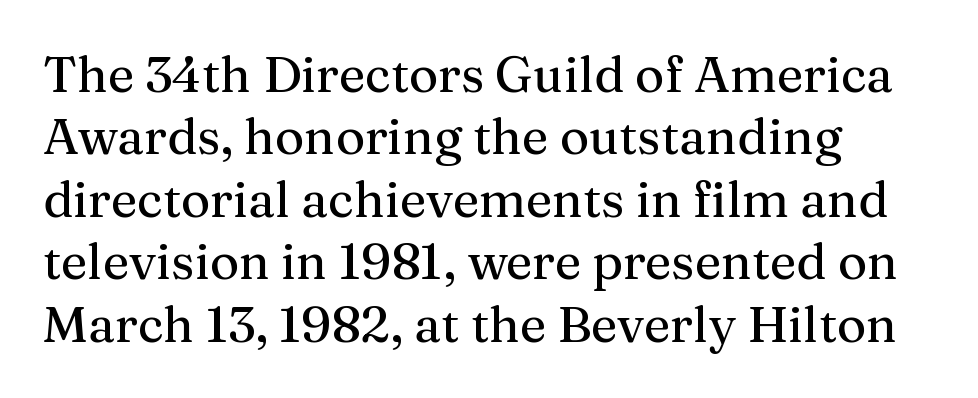
This sample uses a serif face. The lines are quadded left. This block has exactly the height ordinary leading produces. In terms of posture, this sample is upright.
